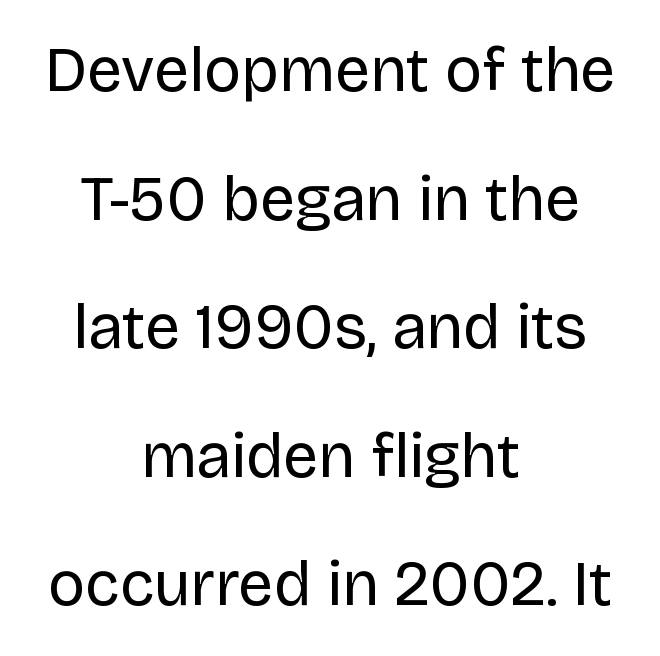
The image shows 63 px regular-weight sans-serif type, upright; set centered, loose line spacing (2.04x), normal letter spacing, not underlined; low stroke contrast and a large x-height.
